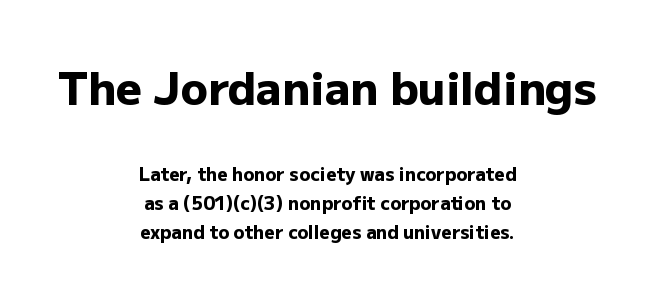
{"serif": "no", "italic": "no", "bold": "yes", "weight": "heavy", "width": "normal", "stroke_contrast": "low", "x_height": "medium", "monospaced": "no", "underline": "no", "align": "center", "line_spacing": "normal", "line_spacing_ratio": 1.61, "letter_spacing": "normal", "letter_spacing_em": 0.0, "larger_block": "first", "size_ratio": 2.5, "glyph_px": 45}
